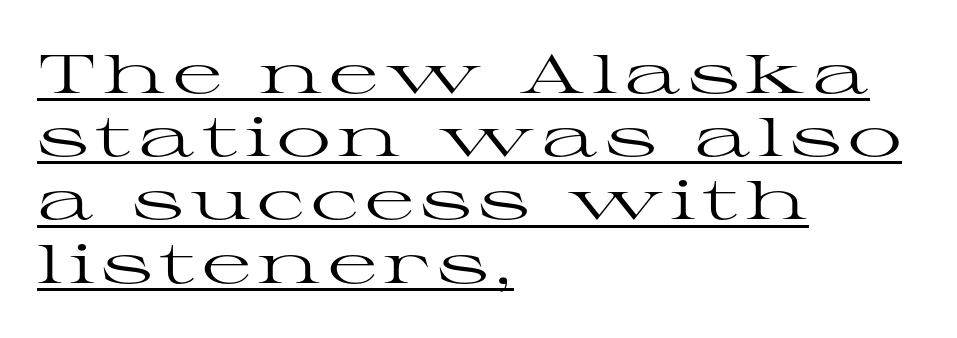
{"serif": "yes", "italic": "no", "bold": "no", "weight": "regular", "width": "wide", "stroke_contrast": "high", "x_height": "medium", "monospaced": "no", "underline": "yes", "align": "left", "line_spacing_ratio": 1.17, "glyph_px": 54}
